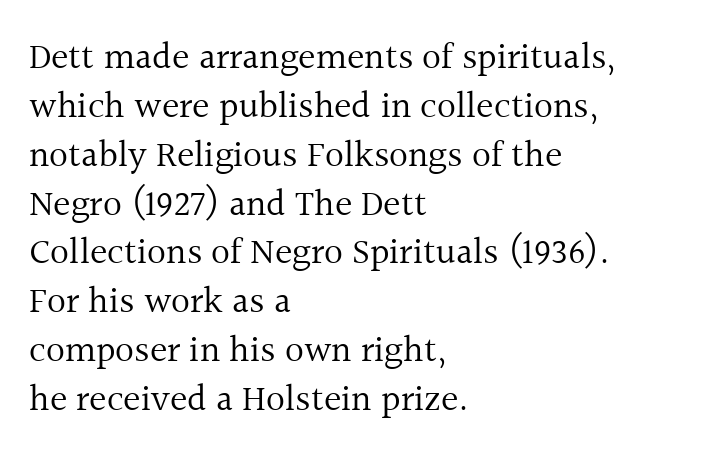
Q: Is the text bold? A: No.
Q: Is the text italic (slanted)? A: No, it is upright.
Q: Is the typeface a serif or a sans-serif typeface? A: Serif.
Q: Is the text underlined? A: No.
Q: How is the paragraph aligned? A: Left-aligned.
Q: Is the spacing between letters normal or unusually wide? A: Normal.
Q: Is the spacing between lines tight, normal or loose? A: Normal.
Q: Width (condensed, normal, or wide)? A: Normal.
Q: x-height? A: Medium.
Q: Monospaced? A: No.
